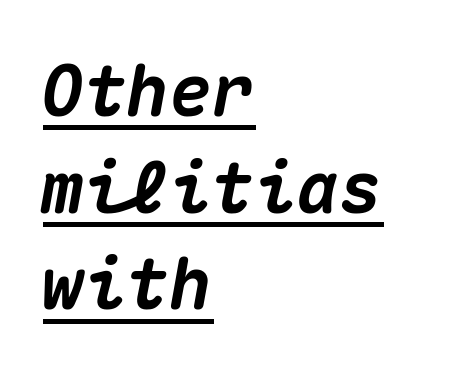
The image shows 71 px heavy type, italic (leaning right), monospaced; set left-aligned, normal line spacing (1.36x), normal letter spacing, underlined; medium stroke contrast and a medium x-height.
